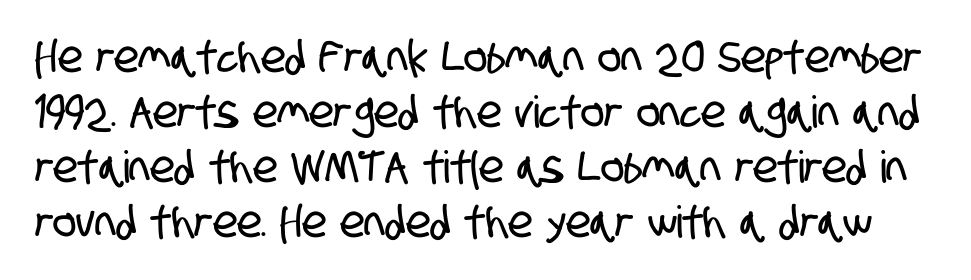
Q: Is the typeface a serif or a sans-serif typeface? A: Sans-serif.
Q: Is the text underlined? A: No.
Q: Is the spacing between letters normal or unusually wide? A: Normal.
Q: Is the spacing between lines tight, normal or loose? A: Normal.
Q: Width (condensed, normal, or wide)? A: Condensed.
Q: Stroke contrast? A: Low.
Q: x-height? A: Large.
Q: Monospaced? A: No.
